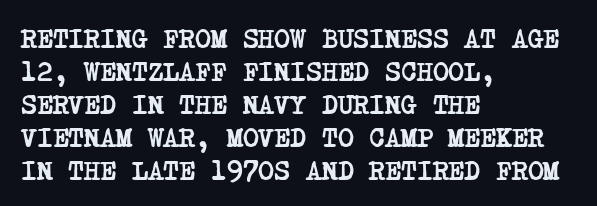
The typesetter chose a ragged-right arrangement here. Quick note: underline off. Here the glyphs are tracked normally, forming tight word shapes. On the weight axis this lands at bold, roughly 700.
